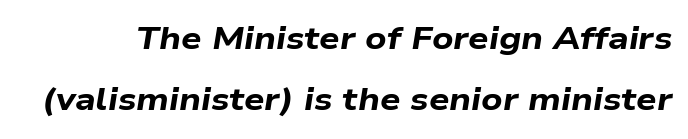
{"italic": "yes", "lean": "right", "slant_degrees": 9, "bold": "yes", "weight": "bold", "width": "wide", "stroke_contrast": "low", "x_height": "medium", "monospaced": "no", "underline": "no", "line_spacing": "loose", "line_spacing_ratio": 1.91, "letter_spacing": "normal", "letter_spacing_em": 0.0, "glyph_px": 32}
